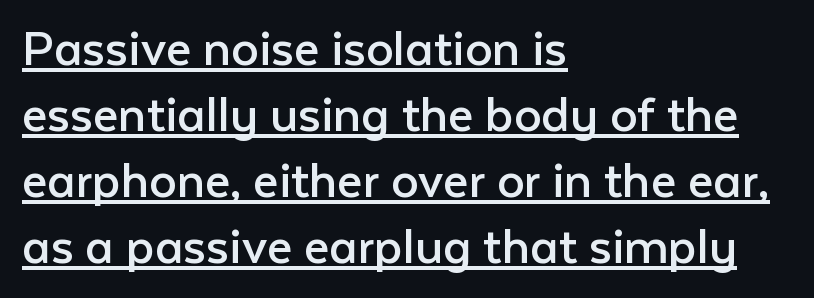
The image shows 55 px regular-weight sans-serif type, upright; set left-aligned, line spacing 1.2x, normal letter spacing, underlined; low stroke contrast and a medium x-height.
